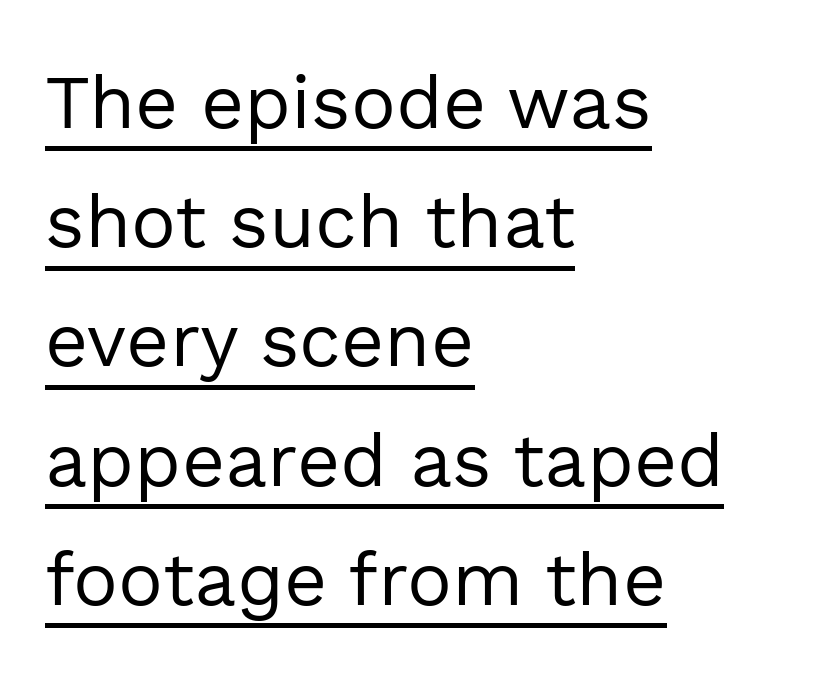
The image shows 75 px regular-weight sans-serif type, upright; set left-aligned, normal line spacing (1.59x), normal letter spacing, underlined; a medium x-height.
